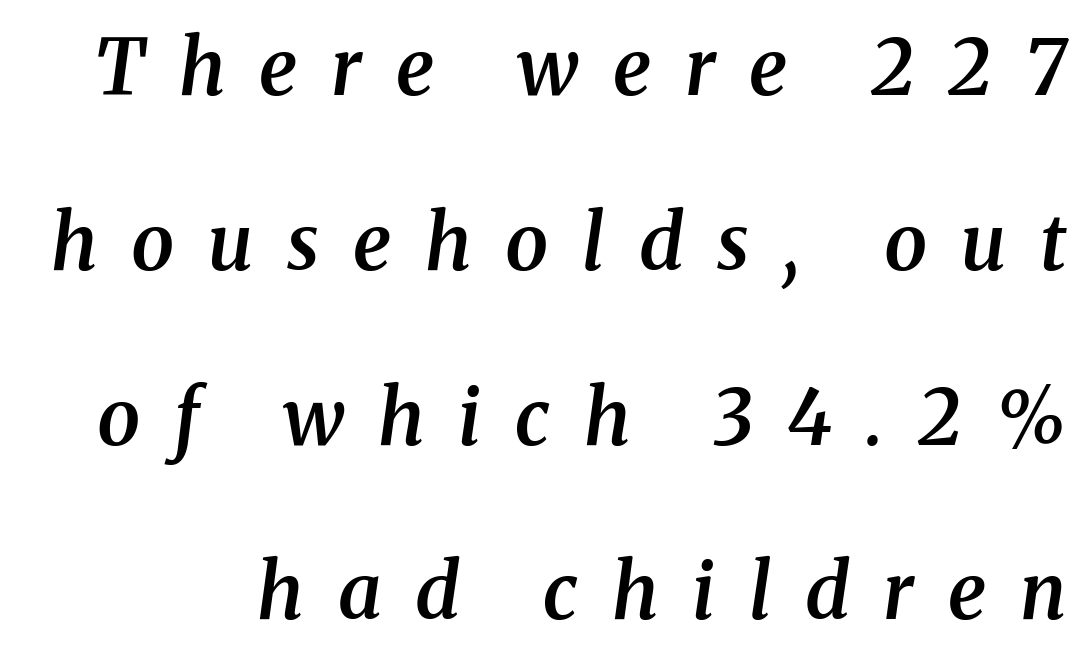
The letters are slanted; this is an italic face. The font family rendered here belongs to the serif group. These lines are rendered in a variable-pitch font. The foot of each line stays bare and open. Someone cranked the tracking dial way up on this one. As a designer I'd log this as weight 600, semibold.
